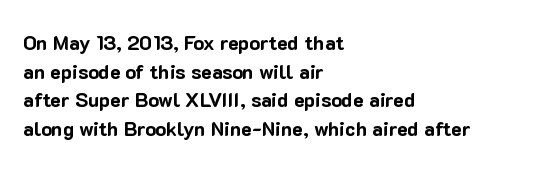
The image shows 20 px bold type, upright; set left-aligned, normal line spacing (1.43x), normal letter spacing, not underlined.
